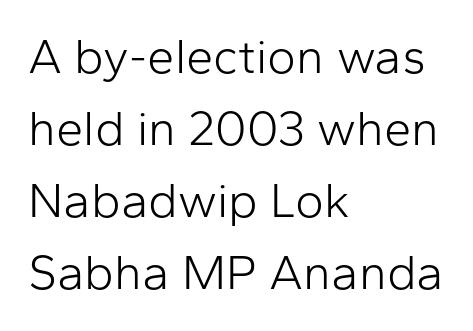
Stems here are at most as thick as an everyday book face. The face used here is proportionally spaced, like ordinary book or web type. Characters follow at the spacing the type designer built in. Alignment: flush left. Descender tails drop into unmarked territory. Unlike a traditional serif, this face leaves its strokes unadorned.
